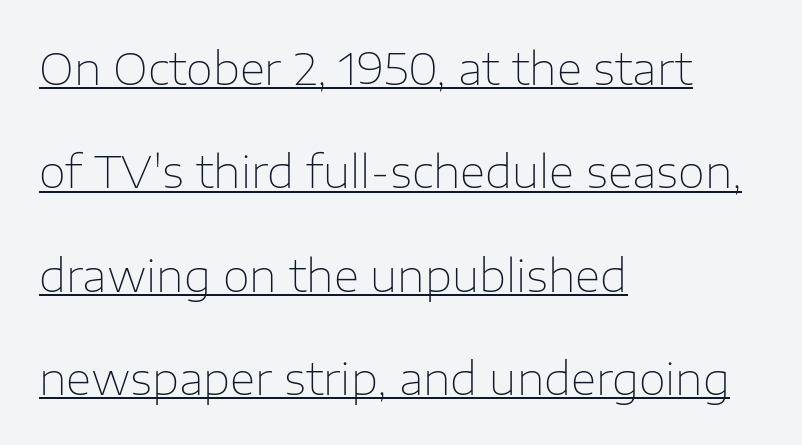
The image shows 44 px thin sans-serif type, upright; set left-aligned, loose line spacing (2.35x), normal letter spacing, underlined; low stroke contrast and a medium x-height.
